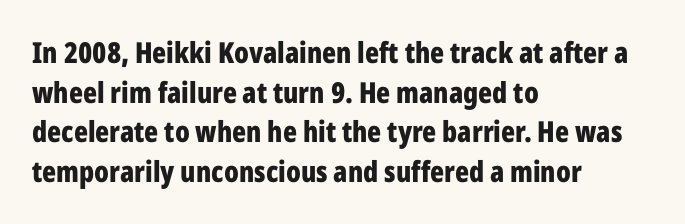
{"serif": "no", "italic": "no", "bold": "yes", "weight": "bold", "width": "condensed", "stroke_contrast": "low", "x_height": "medium", "monospaced": "no", "underline": "no", "align": "left", "line_spacing": "normal", "line_spacing_ratio": 1.37, "letter_spacing": "normal", "letter_spacing_em": 0.0, "glyph_px": 29}
